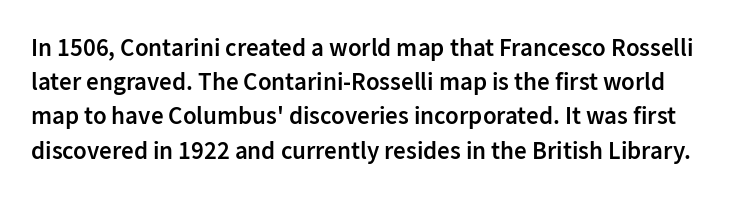
Q: Is the text bold? A: Semi-bold.
Q: Is the text italic (slanted)? A: No, it is upright.
Q: Is the text underlined? A: No.
Q: Is the spacing between letters normal or unusually wide? A: Normal.
Q: Is the spacing between lines tight, normal or loose? A: Normal.
